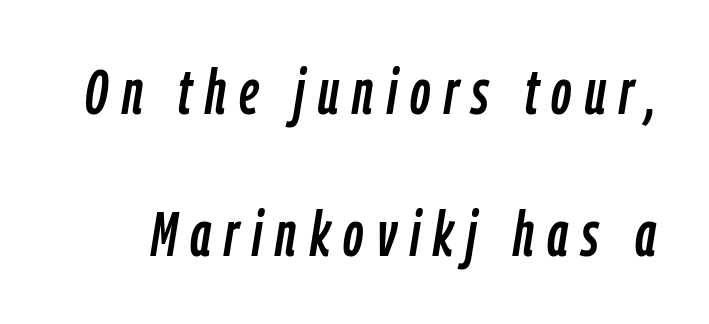
{"italic": "yes", "lean": "right", "slant_degrees": 9, "width": "condensed", "stroke_contrast": "low", "x_height": "medium", "monospaced": "no", "underline": "no", "line_spacing": "loose", "line_spacing_ratio": 2.25, "letter_spacing": "wide", "letter_spacing_em": 0.21, "glyph_px": 63}
